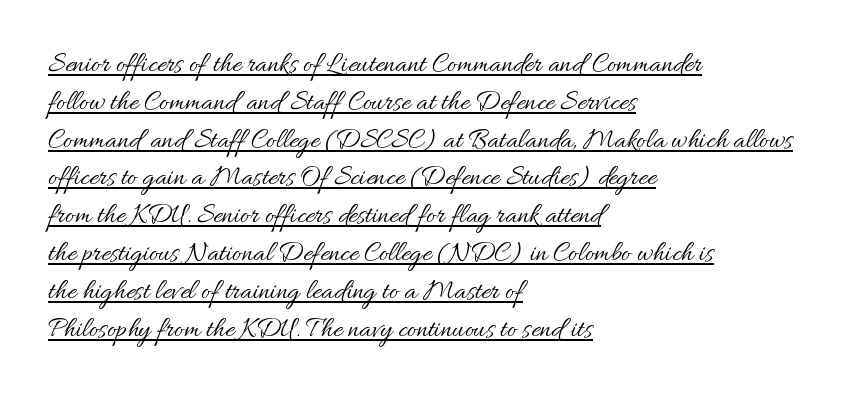
{"bold": "no", "weight": "regular", "width": "normal", "stroke_contrast": "medium", "x_height": "small", "monospaced": "no", "underline": "yes", "align": "left", "line_spacing": "normal", "line_spacing_ratio": 1.35, "letter_spacing": "normal", "letter_spacing_em": 0.0, "glyph_px": 28}
